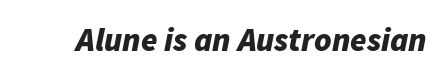
{"italic": "yes", "lean": "right", "slant_degrees": 11, "bold": "yes", "weight": "bold", "width": "normal", "stroke_contrast": "low", "x_height": "medium", "monospaced": "no", "underline": "no", "letter_spacing": "normal", "letter_spacing_em": 0.0, "glyph_px": 33}
